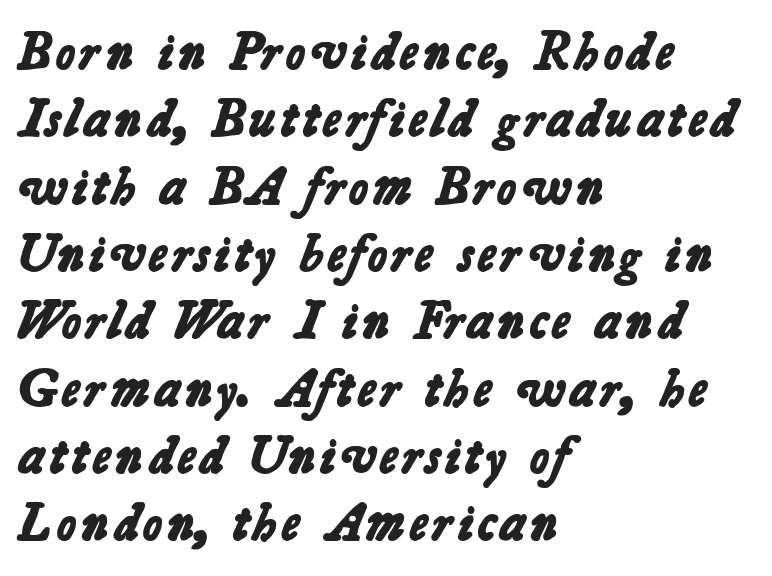
Honestly, there is no underline to notice here at all. A typesetter would call this leading conventional body-copy spacing. Serif or sans? Sans — the stroke terminals are bare. Stroke thickness is high; the sample reads as a true bold. Is this a fixed-width face? No — the glyphs have proportional, varying widths. Each word holds together tightly as a unit, with standard inter-letter gaps.
